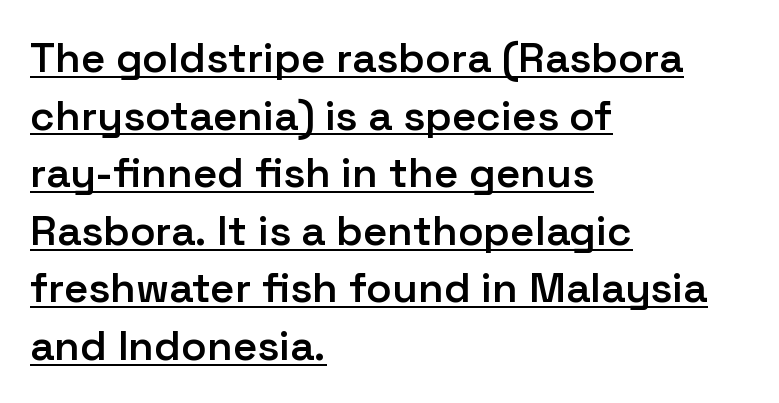
Q: Is the text bold? A: Semi-bold.
Q: Is the text italic (slanted)? A: No, it is upright.
Q: Is the typeface a serif or a sans-serif typeface? A: Sans-serif.
Q: Is the text underlined? A: Yes.
Q: How is the paragraph aligned? A: Left-aligned.
Q: Is the spacing between letters normal or unusually wide? A: Normal.
Q: Is the spacing between lines tight, normal or loose? A: Normal.
Q: Width (condensed, normal, or wide)? A: Normal.
Q: Stroke contrast? A: Low.
Q: x-height? A: Medium.
Q: Monospaced? A: No.
